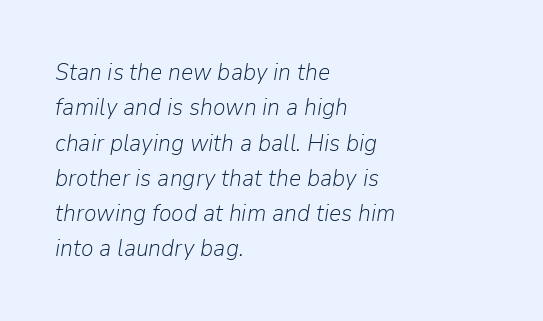
Letters rest on an invisible, unmarked baseline. Unbolded letterforms with no extra heft. Default kerning and tracking; the words read as compact shapes. An italicized treatment has been applied to the whole sample. Compared with a centered layout, this one pins lines to the left instead.
